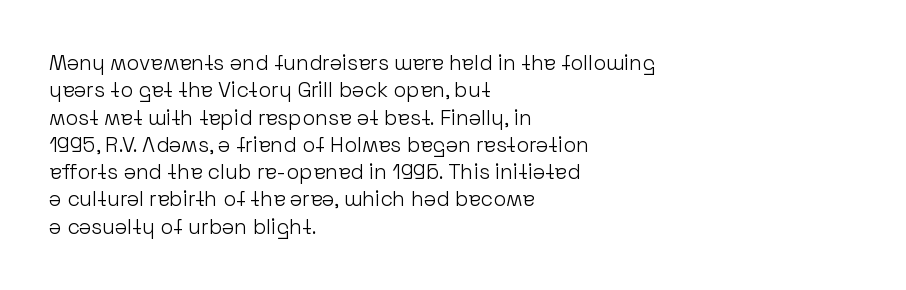
{"italic": "no", "bold": "no", "underline": "no", "align": "left", "line_spacing": "normal", "line_spacing_ratio": 1.3, "letter_spacing": "normal", "letter_spacing_em": 0.0, "glyph_px": 21}
